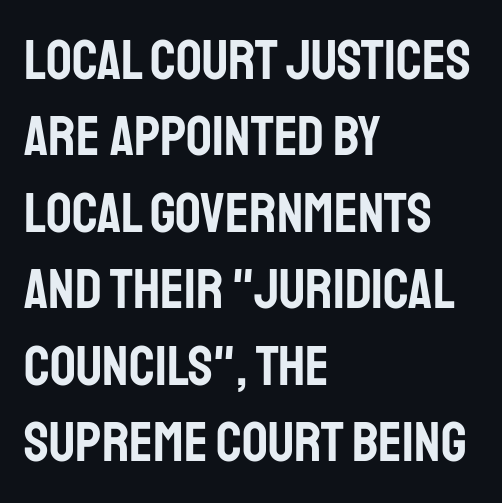
Evenly set lines give the paragraph a standard silhouette. The text was rendered using a sans face with plain stroke endings. The rag falls on the right side of this text block. Unlike italic type, these characters show no tilt at all.
